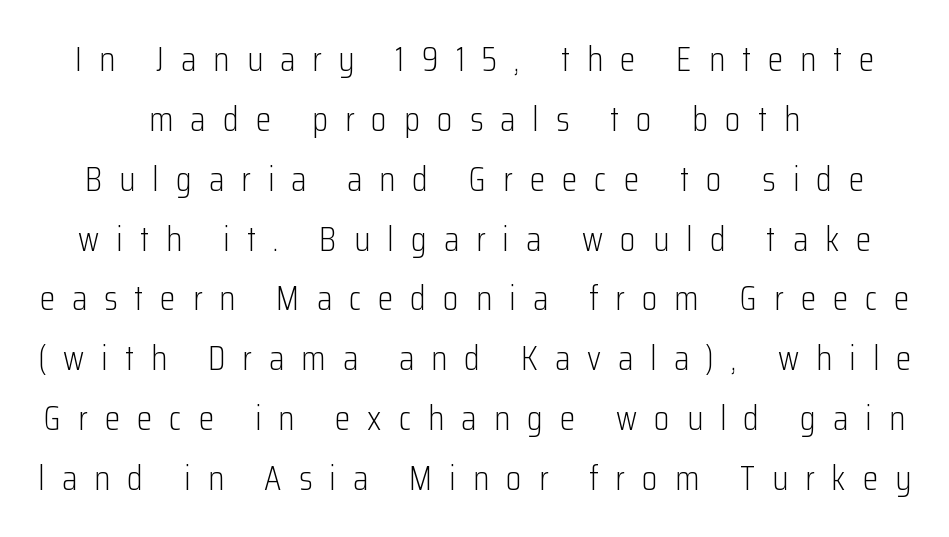
Q: Is the text bold? A: No.
Q: Is the text italic (slanted)? A: No, it is upright.
Q: Is the typeface a serif or a sans-serif typeface? A: Sans-serif.
Q: Is the text underlined? A: No.
Q: How is the paragraph aligned? A: Centered.
Q: Is the spacing between letters normal or unusually wide? A: Unusually wide.
Q: Width (condensed, normal, or wide)? A: Condensed.
Q: Stroke contrast? A: Low.
Q: x-height? A: Medium.
Q: Monospaced? A: No.
